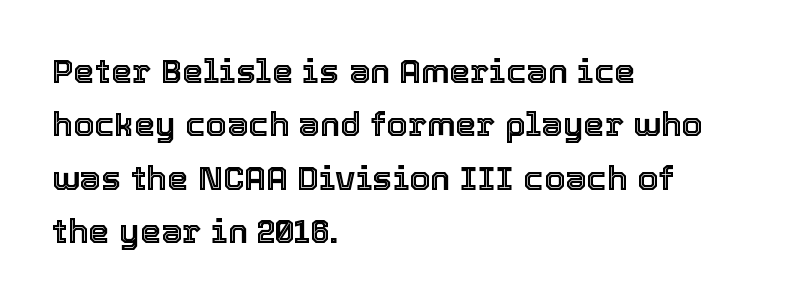
{"italic": "no", "width": "normal", "x_height": "medium", "monospaced": "no", "underline": "no", "align": "left", "line_spacing": "normal", "line_spacing_ratio": 1.57, "letter_spacing": "normal", "letter_spacing_em": 0.0, "glyph_px": 34}
